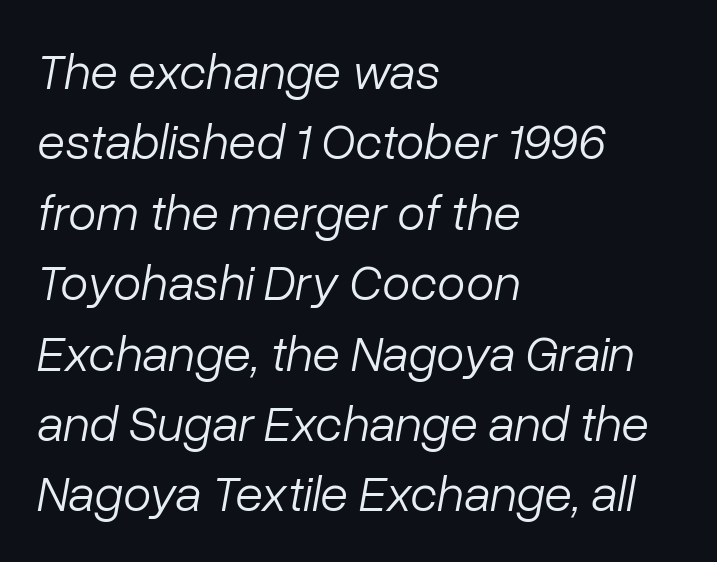
The image shows 51 px light type, italic (leaning right); set left-aligned, normal line spacing (1.38x), normal letter spacing, not underlined; low stroke contrast and a medium x-height.
